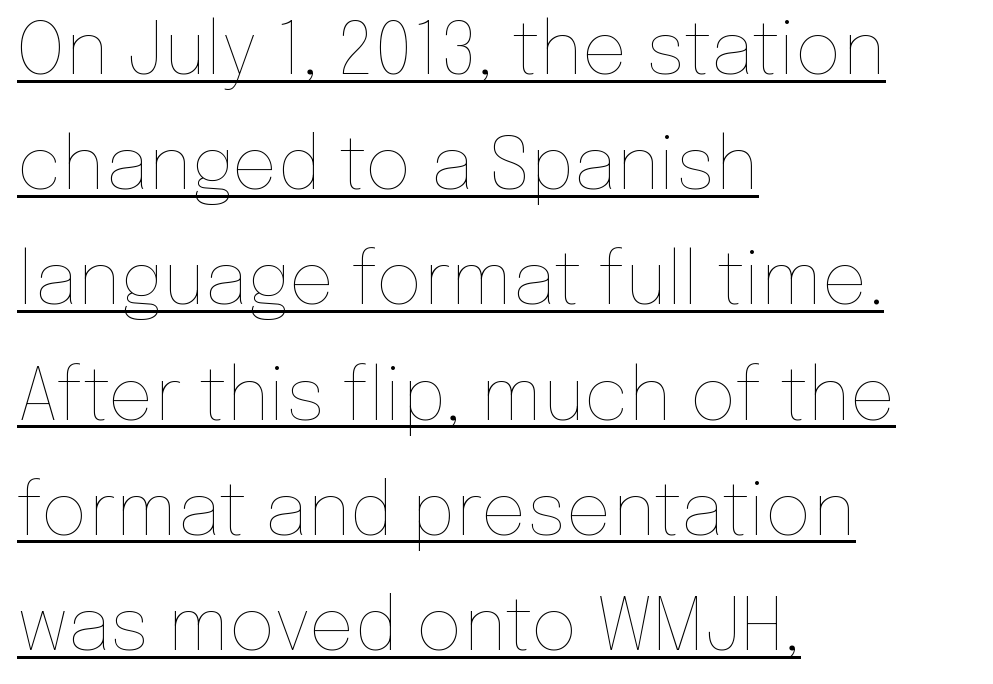
{"italic": "no", "bold": "no", "weight": "thin", "width": "normal", "stroke_contrast": "low", "x_height": "medium", "monospaced": "no", "underline": "yes", "align": "left", "line_spacing": "normal", "line_spacing_ratio": 1.6, "letter_spacing": "normal", "letter_spacing_em": 0.0, "glyph_px": 72}
